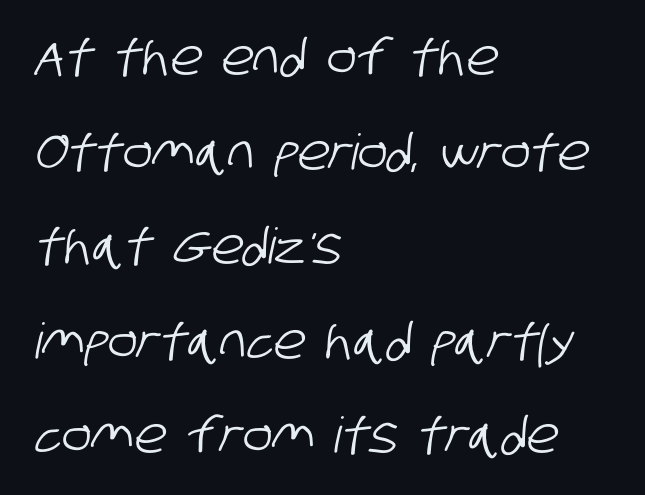
{"serif": "no", "width": "condensed", "stroke_contrast": "low", "x_height": "large", "monospaced": "no", "underline": "no", "align": "left", "line_spacing": "loose", "line_spacing_ratio": 1.93, "letter_spacing": "normal", "letter_spacing_em": 0.0, "glyph_px": 49}
